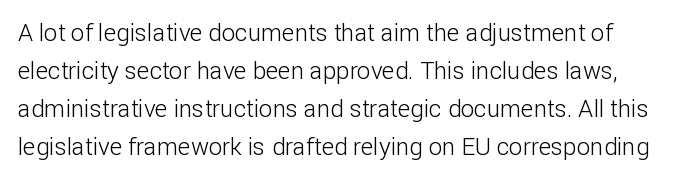
The image shows 24 px text type, upright; set normal line spacing (1.58x), normal letter spacing, not underlined.
